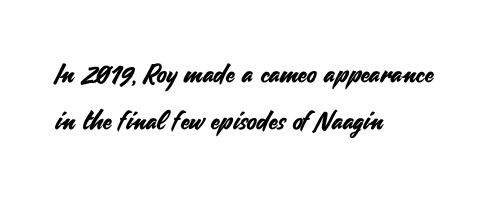
Q: Is the text italic (slanted)? A: Yes.
Q: Is the text underlined? A: No.
Q: How is the paragraph aligned? A: Left-aligned.
Q: Is the spacing between letters normal or unusually wide? A: Normal.
